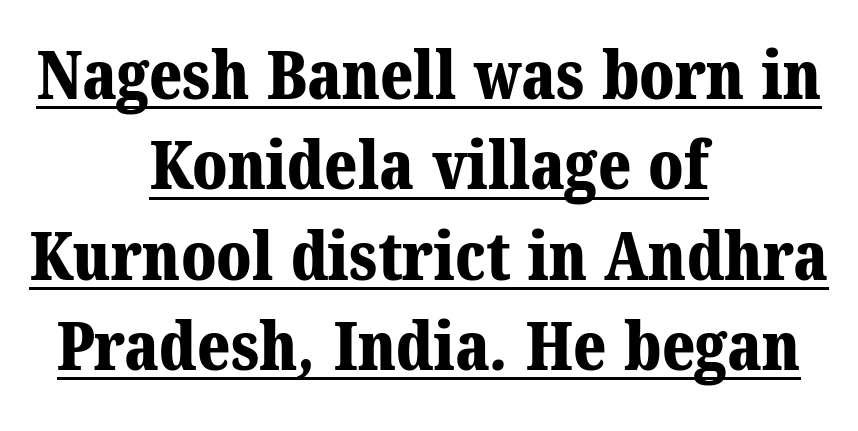
The face used here is proportionally spaced, like ordinary book or web type. The rendering uses a bold face; every stroke is thick and dark. The text block is weighted toward neither margin, spreading evenly from the middle. Glance below the letters and you will spot a drawn line. No extra tracking has been applied to these lines.
